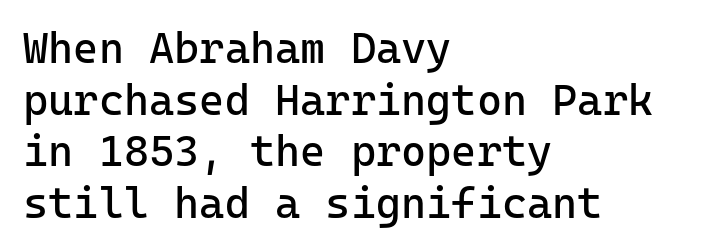
{"serif": "no", "italic": "no", "bold": "no", "weight": "regular", "width": "normal", "stroke_contrast": "low", "x_height": "medium", "monospaced": "yes", "underline": "no", "align": "left", "line_spacing_ratio": 1.2, "letter_spacing": "normal", "letter_spacing_em": 0.0, "glyph_px": 43}
